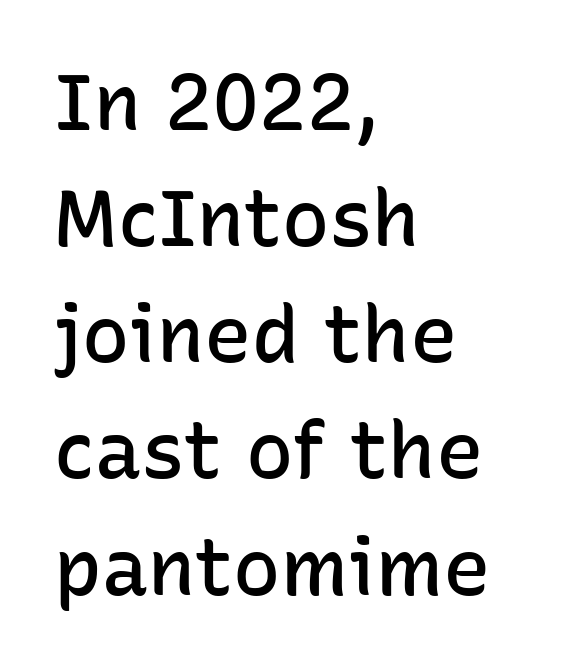
Q: Is the text bold? A: Semi-bold.
Q: Is the text italic (slanted)? A: No, it is upright.
Q: Is the typeface a serif or a sans-serif typeface? A: Sans-serif.
Q: Is the text underlined? A: No.
Q: How is the paragraph aligned? A: Left-aligned.
Q: Is the spacing between letters normal or unusually wide? A: Normal.
Q: Is the spacing between lines tight, normal or loose? A: Normal.
Q: Width (condensed, normal, or wide)? A: Normal.
Q: Stroke contrast? A: Low.
Q: x-height? A: Medium.
Q: Monospaced? A: No.
